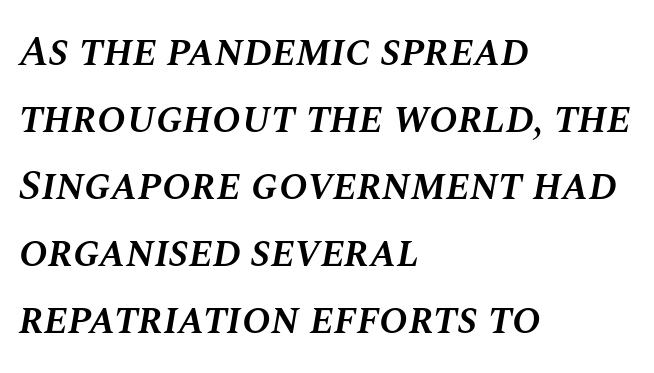
The image shows 43 px semibold type, italic (leaning right); set left-aligned, normal line spacing (1.56x), normal letter spacing, not underlined; medium stroke contrast and a large x-height.
